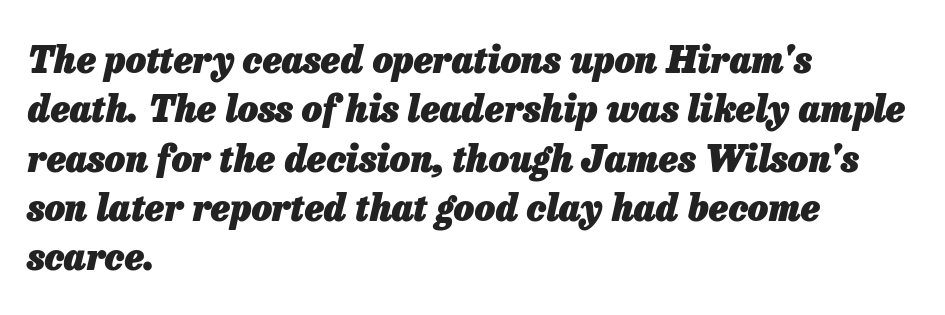
The image shows 36 px heavy type, italic (leaning right); set left-aligned, normal line spacing (1.37x), normal letter spacing, not underlined; low stroke contrast and a medium x-height.
